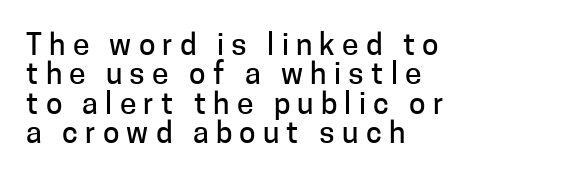
Q: Is the text italic (slanted)? A: No, it is upright.
Q: Is the typeface a serif or a sans-serif typeface? A: Sans-serif.
Q: Is the text underlined? A: No.
Q: How is the paragraph aligned? A: Left-aligned.
Q: Is the spacing between letters normal or unusually wide? A: Unusually wide.
Q: Is the spacing between lines tight, normal or loose? A: Tight.
Q: Width (condensed, normal, or wide)? A: Normal.
Q: Stroke contrast? A: Low.
Q: x-height? A: Medium.
Q: Monospaced? A: No.
